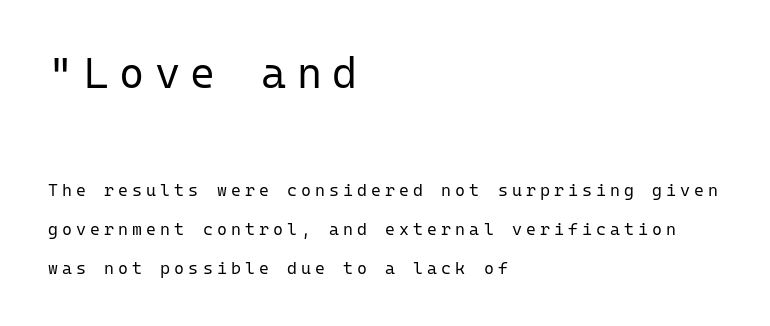
The image shows 43 px regular-weight sans-serif type, upright, monospaced; set left-aligned, loose line spacing (2.28x), unusually wide letter spacing (+0.24 em), not underlined; the first (top) block is 2.53x larger; low stroke contrast and a medium x-height.
